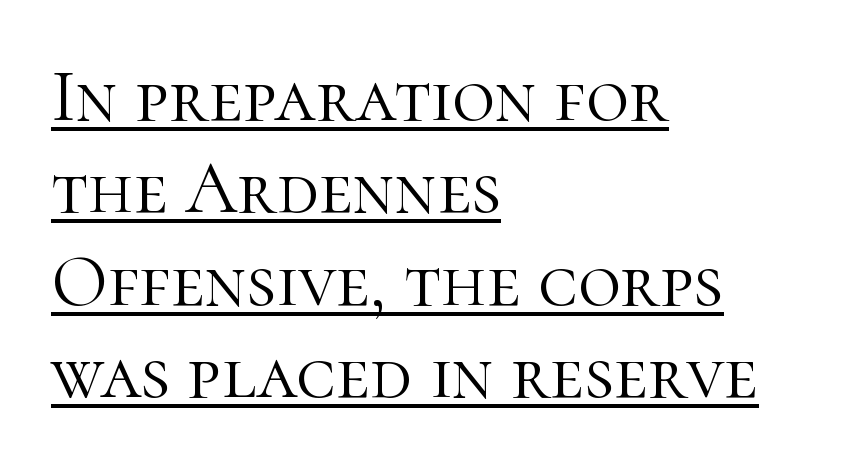
{"serif": "yes", "italic": "no", "bold": "no", "weight": "light", "width": "normal", "stroke_contrast": "high", "x_height": "medium", "monospaced": "no", "underline": "yes", "align": "left", "line_spacing": "normal", "line_spacing_ratio": 1.25, "letter_spacing": "normal", "letter_spacing_em": 0.0, "glyph_px": 74}
